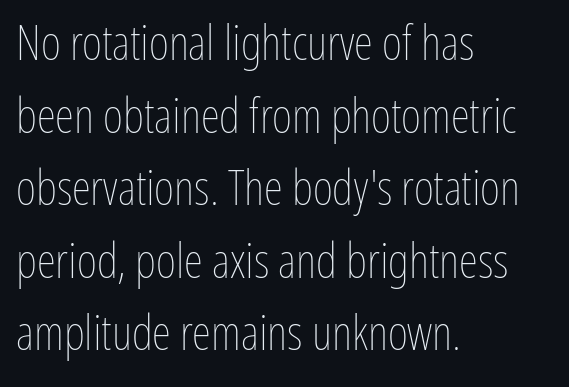
The image shows 49 px thin, condensed type, upright; set left-aligned, normal line spacing (1.48x), normal letter spacing, not underlined; low stroke contrast and a medium x-height.
